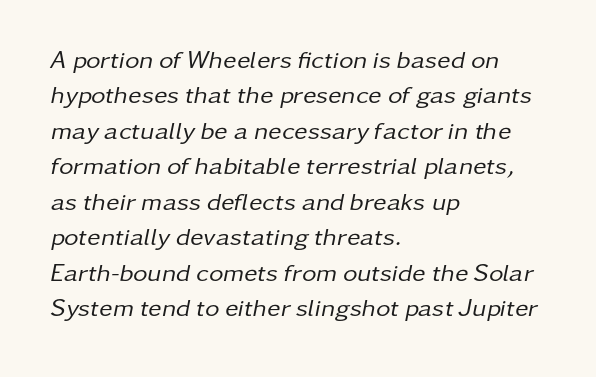
In terms of posture, this sample is oblique. Evenly set lines give the paragraph a standard silhouette. Glyph-to-glyph distance matches everyday printed text. The space beneath each line is pristine and unruled. The paragraph has a hard left edge and a soft right edge. No extra ink here — the face is not bold.
